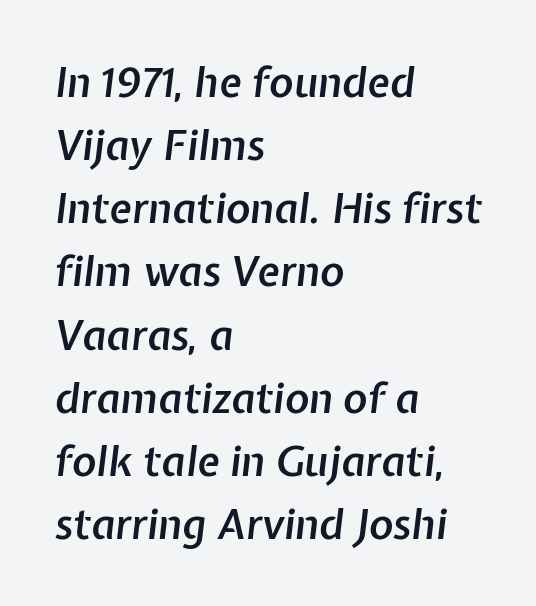
The image shows 41 px semibold type, italic (leaning right); set left-aligned, normal line spacing (1.54x), normal letter spacing, not underlined; low stroke contrast and a medium x-height.
